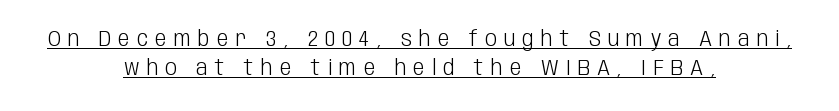
The font's upright variant was chosen for this text. This is underlined copy, the kind a proofreader might mark for attention. If you folded the block vertically in half, each line would mirror itself in length. This rendering widens character spacing well past its baseline value.
